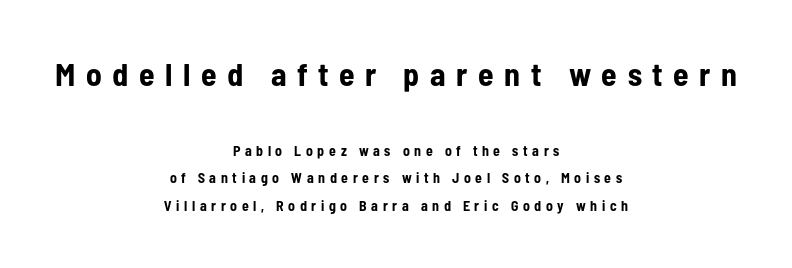
Q: Is the text bold? A: Yes.
Q: Is the text italic (slanted)? A: No, it is upright.
Q: Is the typeface a serif or a sans-serif typeface? A: Sans-serif.
Q: Is the text underlined? A: No.
Q: How is the paragraph aligned? A: Centered.
Q: Is the spacing between letters normal or unusually wide? A: Unusually wide.
Q: Is the spacing between lines tight, normal or loose? A: Loose.
Q: Which block of text is set in a larger size, the first (top) or the second (bottom)? A: The first (top) one.
Q: Width (condensed, normal, or wide)? A: Condensed.
Q: Stroke contrast? A: Low.
Q: x-height? A: Medium.
Q: Monospaced? A: No.
